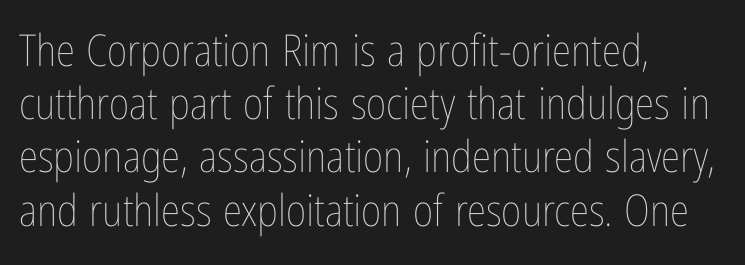
Q: Is the text bold? A: No.
Q: Is the text italic (slanted)? A: No, it is upright.
Q: Is the text underlined? A: No.
Q: How is the paragraph aligned? A: Left-aligned.
Q: Is the spacing between letters normal or unusually wide? A: Normal.
Q: Width (condensed, normal, or wide)? A: Condensed.
Q: Stroke contrast? A: Low.
Q: x-height? A: Medium.
Q: Monospaced? A: No.
